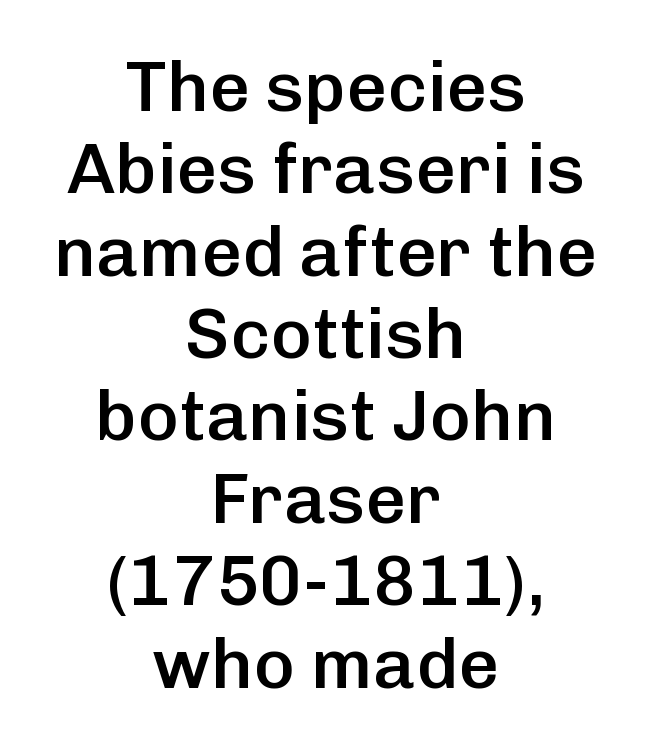
{"serif": "no", "italic": "no", "bold": "semi", "weight": "semibold", "width": "normal", "stroke_contrast": "low", "x_height": "medium", "monospaced": "no", "underline": "no", "align": "center", "line_spacing_ratio": 1.16, "letter_spacing": "normal", "letter_spacing_em": 0.0, "glyph_px": 71}
